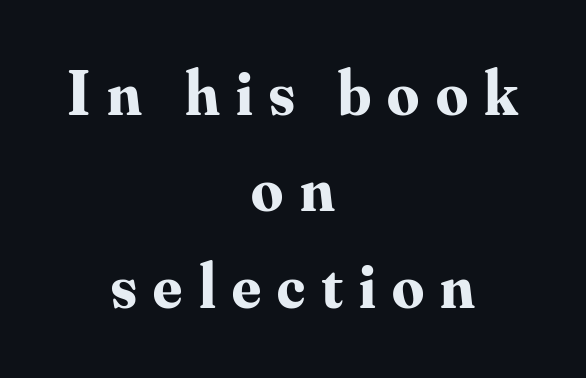
The image shows 63 px bold serif type, upright; set centered, normal line spacing (1.53x), unusually wide letter spacing (+0.26 em), not underlined; medium stroke contrast and a small x-height.
